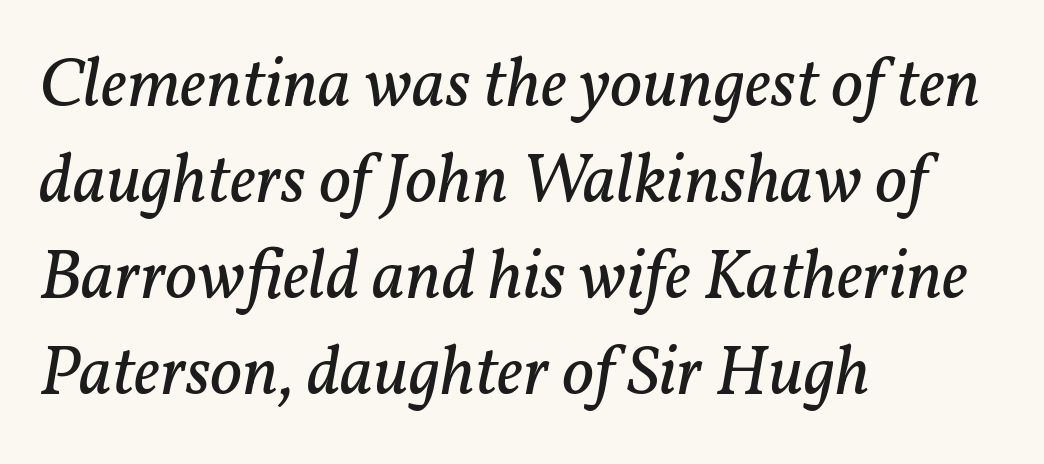
{"serif": "yes", "italic": "yes", "lean": "right", "slant_degrees": 11, "bold": "no", "weight": "regular", "width": "normal", "stroke_contrast": "low", "x_height": "medium", "monospaced": "no", "underline": "no", "align": "left", "line_spacing": "normal", "line_spacing_ratio": 1.37, "letter_spacing": "normal", "letter_spacing_em": 0.0, "glyph_px": 70}
